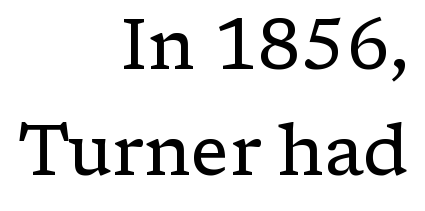
What kind of face is this? One with serifs. These lines are rendered in a variable-pitch font. Each stroke keeps to a modest, everyday thickness or less. The lines in this sample share a right terminus and differ only in where they begin. If you drew a line through each stem, it would be perfectly vertical. Descenders hang freely into open space.
